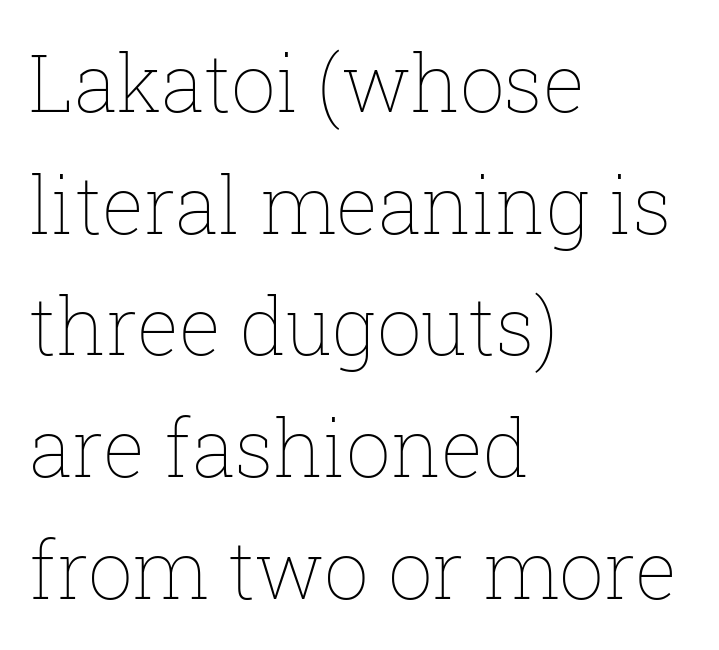
Q: Is the text bold? A: No.
Q: Is the text italic (slanted)? A: No, it is upright.
Q: Is the text underlined? A: No.
Q: How is the paragraph aligned? A: Left-aligned.
Q: Is the spacing between letters normal or unusually wide? A: Normal.
Q: Is the spacing between lines tight, normal or loose? A: Normal.
Q: Width (condensed, normal, or wide)? A: Normal.
Q: Stroke contrast? A: Low.
Q: x-height? A: Medium.
Q: Monospaced? A: No.
